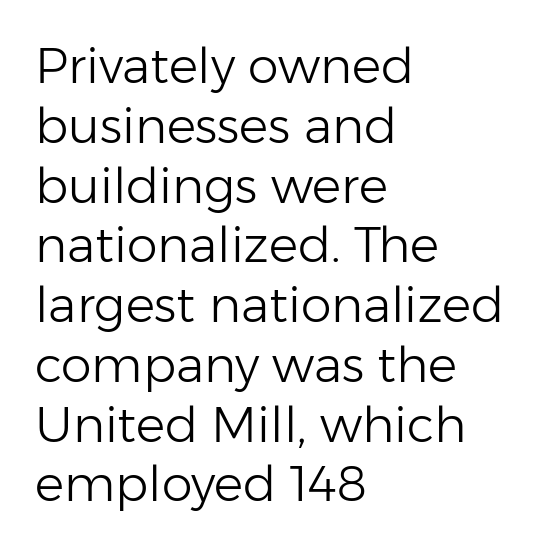
{"serif": "no", "italic": "no", "bold": "no", "weight": "light", "width": "normal", "stroke_contrast": "low", "x_height": "medium", "monospaced": "no", "underline": "no", "align": "left", "line_spacing_ratio": 1.22, "letter_spacing": "normal", "letter_spacing_em": 0.0, "glyph_px": 49}
